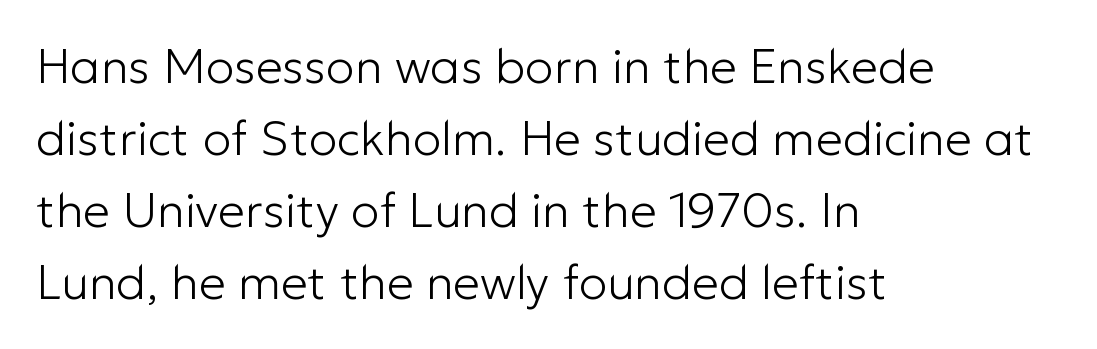
Q: Is the text bold? A: No.
Q: Is the text italic (slanted)? A: No, it is upright.
Q: Is the typeface a serif or a sans-serif typeface? A: Sans-serif.
Q: Is the text underlined? A: No.
Q: How is the paragraph aligned? A: Left-aligned.
Q: Is the spacing between letters normal or unusually wide? A: Normal.
Q: Is the spacing between lines tight, normal or loose? A: Normal.
Q: Width (condensed, normal, or wide)? A: Normal.
Q: Stroke contrast? A: Low.
Q: x-height? A: Medium.
Q: Monospaced? A: No.
